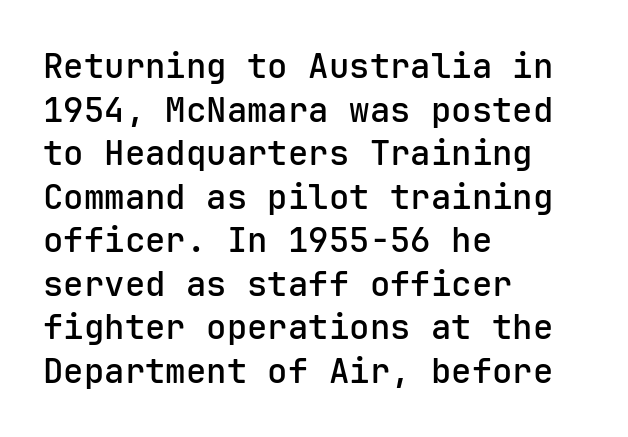
{"serif": "no", "italic": "no", "bold": "semi", "weight": "semibold", "width": "normal", "stroke_contrast": "low", "x_height": "medium", "monospaced": "yes", "underline": "no", "align": "left", "line_spacing": "normal", "line_spacing_ratio": 1.28, "letter_spacing": "normal", "letter_spacing_em": 0.0, "glyph_px": 34}
